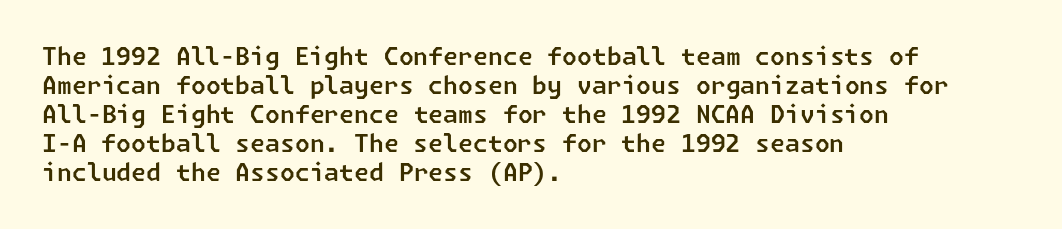
{"underline": "no", "align": "left", "line_spacing_ratio": 1.21, "letter_spacing": "normal", "letter_spacing_em": 0.0, "glyph_px": 24}
